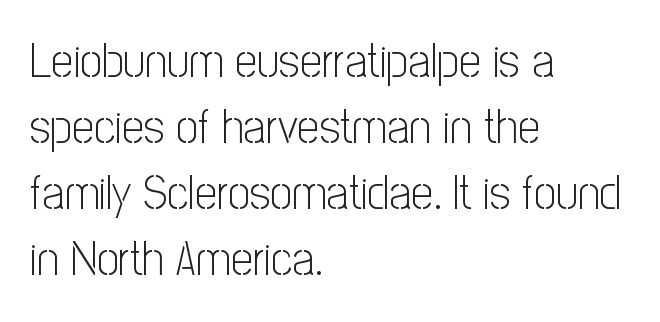
{"serif": "no", "italic": "no", "bold": "no", "weight": "light", "width": "condensed", "stroke_contrast": "low", "x_height": "medium", "monospaced": "no", "underline": "no", "align": "left", "line_spacing": "normal", "line_spacing_ratio": 1.35, "letter_spacing": "normal", "letter_spacing_em": 0.0, "glyph_px": 49}
